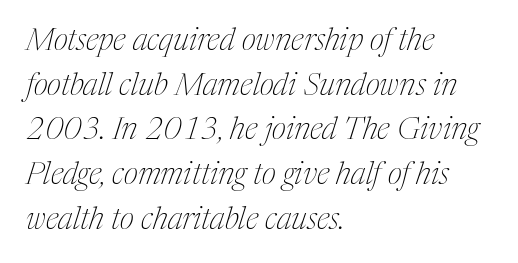
{"serif": "yes", "italic": "yes", "lean": "right", "slant_degrees": 17, "bold": "no", "weight": "thin", "width": "condensed", "stroke_contrast": "medium", "x_height": "medium", "monospaced": "no", "underline": "no", "align": "left", "line_spacing": "normal", "line_spacing_ratio": 1.44, "letter_spacing": "normal", "letter_spacing_em": 0.0, "glyph_px": 31}
